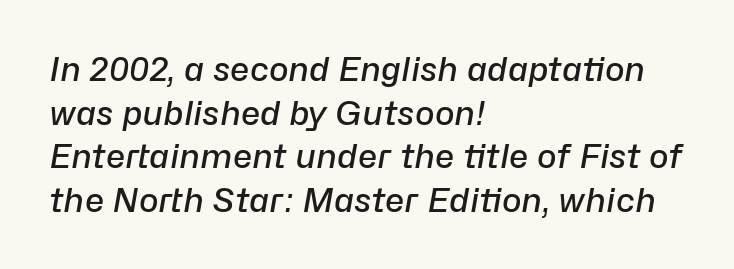
Think of a printed novel: that variable character pitch is what you see here. The face used here has a pronounced slope to its letters. Every letter is mildly thick-stroked: semibold rather than bold. Underline: absent.
